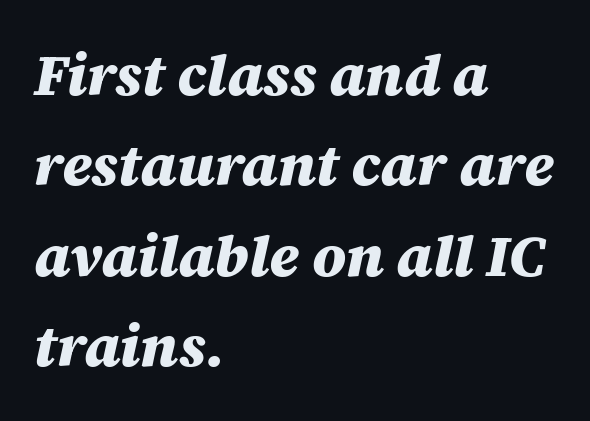
{"italic": "yes", "lean": "right", "slant_degrees": 12, "bold": "yes", "weight": "heavy", "width": "normal", "stroke_contrast": "medium", "x_height": "large", "monospaced": "no", "underline": "no", "align": "left", "line_spacing": "normal", "line_spacing_ratio": 1.56, "letter_spacing": "normal", "letter_spacing_em": 0.0, "glyph_px": 58}
